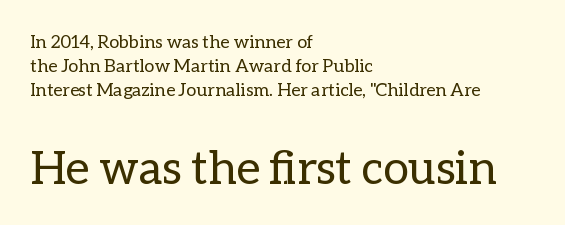
The image shows 46 px regular-weight type, upright; set left-aligned, normal line spacing (1.32x), normal letter spacing, not underlined; the second (bottom) block is 2.56x larger; low stroke contrast and a medium x-height.
